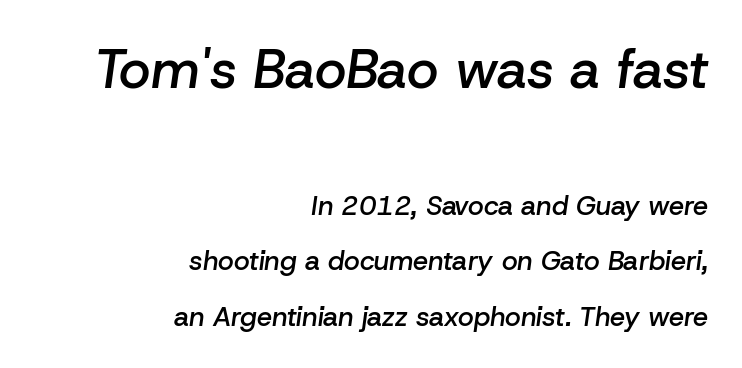
{"italic": "yes", "lean": "right", "slant_degrees": 8, "bold": "semi", "weight": "semibold", "width": "normal", "stroke_contrast": "low", "x_height": "medium", "monospaced": "no", "underline": "no", "align": "right", "line_spacing": "loose", "line_spacing_ratio": 2.05, "letter_spacing": "normal", "letter_spacing_em": 0.0, "larger_block": "first", "size_ratio": 2.0, "glyph_px": 54}
